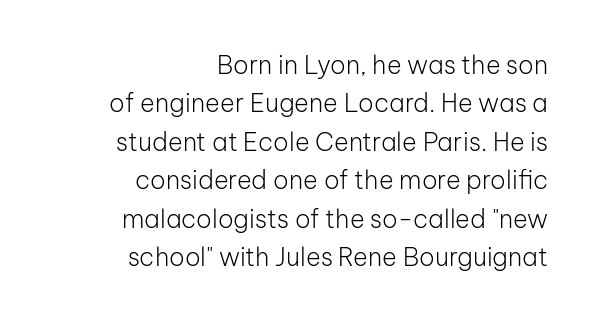
The image shows 25 px text type, upright; set right-aligned, normal line spacing (1.54x), normal letter spacing, not underlined.
